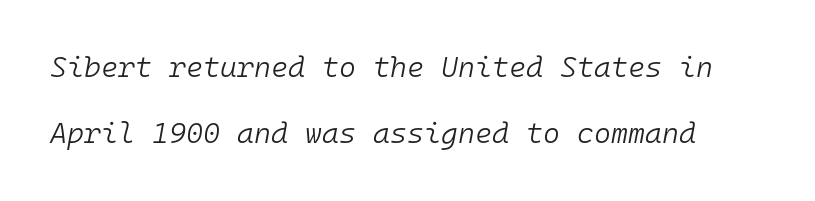
{"italic": "yes", "lean": "right", "slant_degrees": 10, "bold": "no", "weight": "light", "width": "normal", "stroke_contrast": "low", "x_height": "medium", "monospaced": "yes", "underline": "no", "line_spacing": "loose", "line_spacing_ratio": 2.28, "letter_spacing": "normal", "letter_spacing_em": 0.0, "glyph_px": 29}
